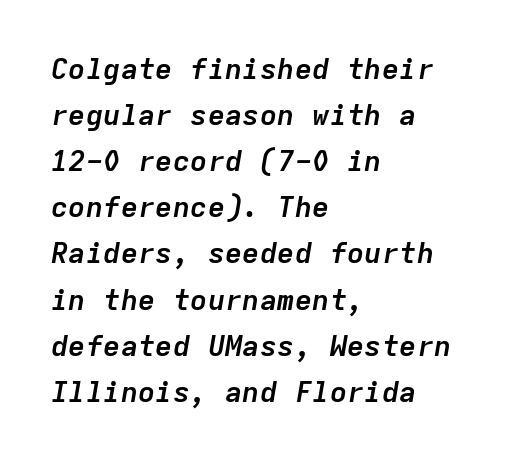
{"italic": "yes", "lean": "right", "slant_degrees": 9, "bold": "yes", "weight": "semibold", "width": "normal", "stroke_contrast": "low", "x_height": "medium", "monospaced": "yes", "underline": "no", "align": "left", "line_spacing": "normal", "line_spacing_ratio": 1.59, "letter_spacing": "normal", "letter_spacing_em": 0.0, "glyph_px": 29}
